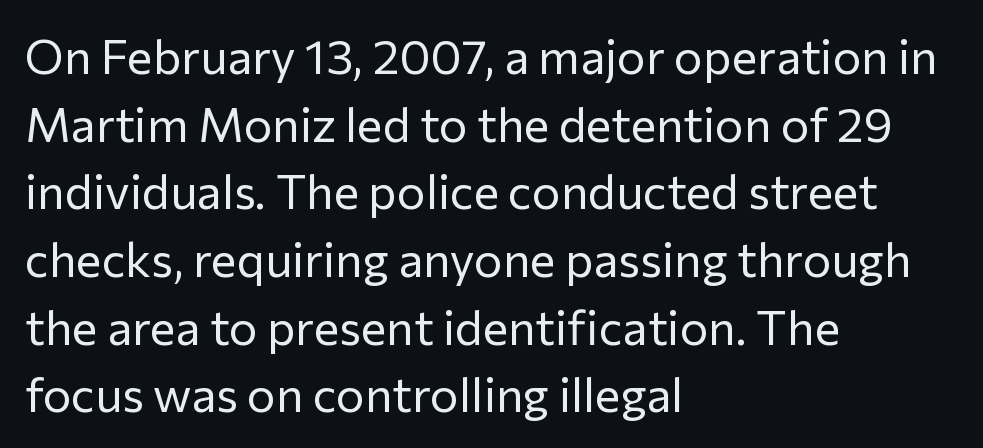
{"serif": "no", "italic": "no", "bold": "no", "weight": "regular", "width": "normal", "stroke_contrast": "low", "x_height": "medium", "monospaced": "no", "underline": "no", "align": "left", "line_spacing": "normal", "line_spacing_ratio": 1.41, "letter_spacing": "normal", "letter_spacing_em": 0.0, "glyph_px": 48}
